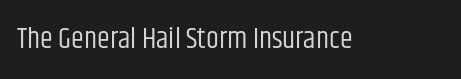
The image shows 29 px regular-weight, condensed sans-serif type, upright; set normal letter spacing, not underlined; low stroke contrast and a large x-height.
